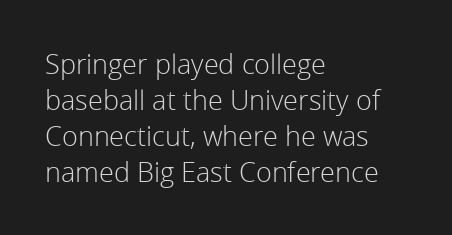
{"italic": "no", "bold": "no", "underline": "no", "align": "left", "line_spacing": "normal", "line_spacing_ratio": 1.33, "letter_spacing": "normal", "letter_spacing_em": 0.0, "glyph_px": 27}
